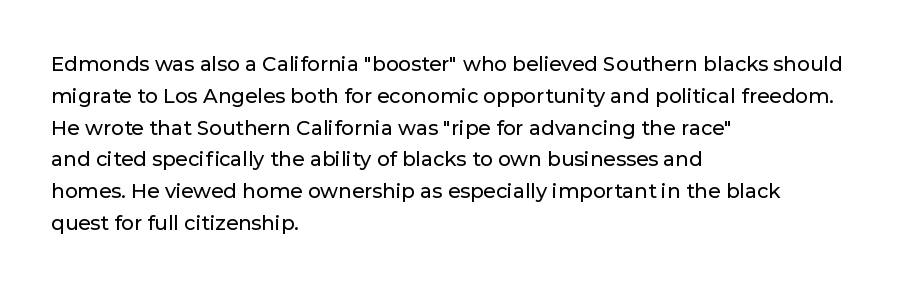
The image shows 20 px text type, upright; set left-aligned, normal line spacing (1.59x), normal letter spacing, not underlined.
